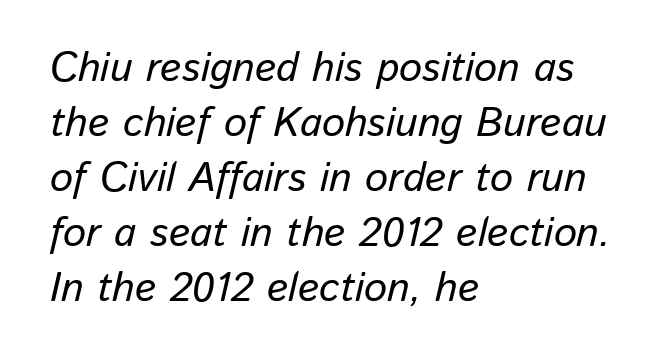
Bare-footed words on every line. Compared with a centered layout, this one pins lines to the left instead. These lines were composed using italics. In terms of leading, this rendering sits right in the middle. What stands out about the letter spacing? Nothing — it is the standard amount. A typesetter would call this proportional, since set widths differ per character.
